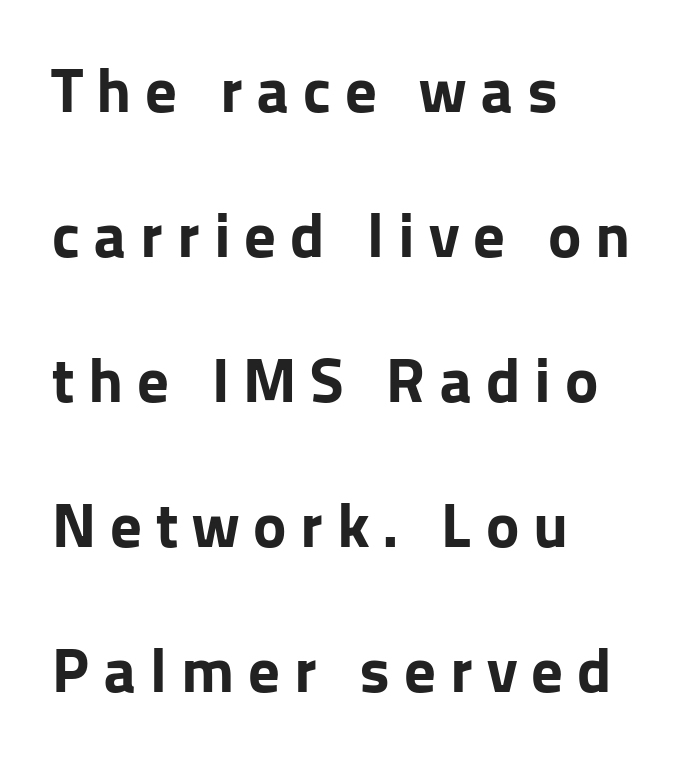
{"serif": "no", "italic": "no", "bold": "yes", "weight": "bold", "width": "normal", "stroke_contrast": "low", "x_height": "medium", "monospaced": "no", "underline": "no", "align": "left", "line_spacing": "loose", "line_spacing_ratio": 2.3, "letter_spacing": "wide", "letter_spacing_em": 0.22, "glyph_px": 63}
